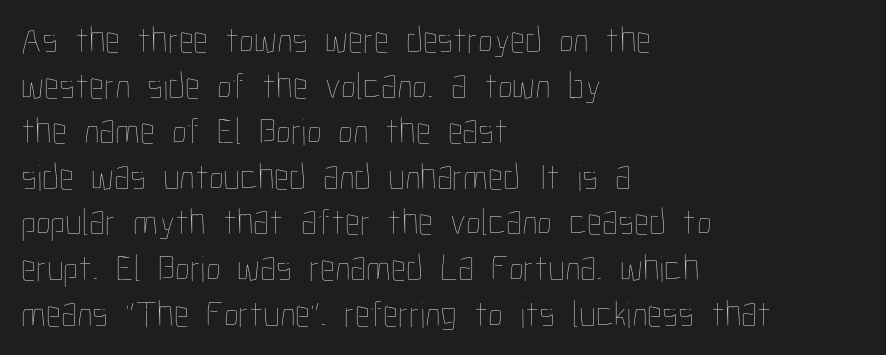
The image shows 38 px thin, condensed type, upright; set left-aligned, line spacing 1.2x, normal letter spacing, not underlined; low stroke contrast and a medium x-height.
